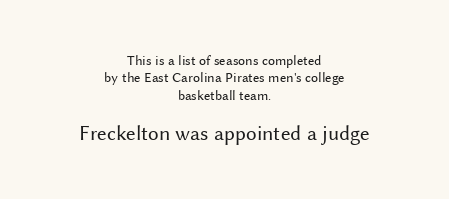
{"italic": "no", "bold": "no", "underline": "no", "align": "center", "line_spacing": "normal", "line_spacing_ratio": 1.25, "letter_spacing": "normal", "letter_spacing_em": 0.0, "larger_block": "second", "size_ratio": 1.5, "glyph_px": 21}
